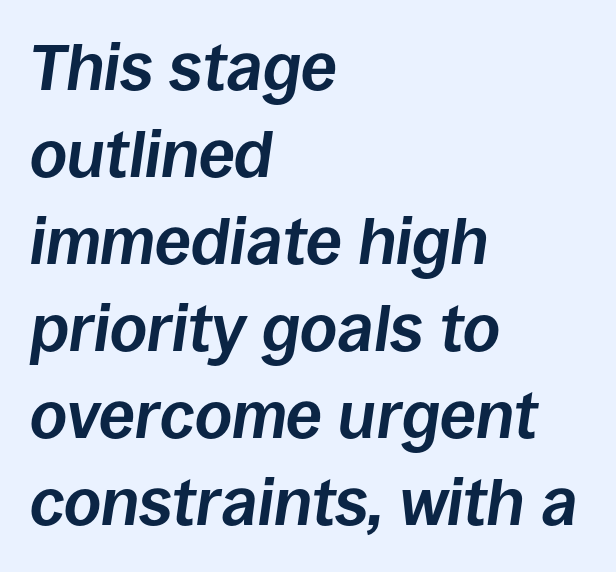
Q: Is the text bold? A: Yes.
Q: Is the text italic (slanted)? A: Yes, it leans right by about 8 degrees.
Q: Is the text underlined? A: No.
Q: How is the paragraph aligned? A: Left-aligned.
Q: Is the spacing between letters normal or unusually wide? A: Normal.
Q: Is the spacing between lines tight, normal or loose? A: Normal.
Q: Width (condensed, normal, or wide)? A: Normal.
Q: Stroke contrast? A: Low.
Q: x-height? A: Large.
Q: Monospaced? A: No.
